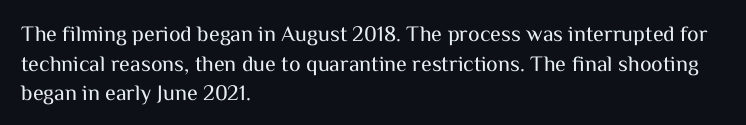
Q: Is the text bold? A: No.
Q: Is the text italic (slanted)? A: No, it is upright.
Q: Is the text underlined? A: No.
Q: How is the paragraph aligned? A: Left-aligned.
Q: Is the spacing between letters normal or unusually wide? A: Normal.
Q: Is the spacing between lines tight, normal or loose? A: Normal.
